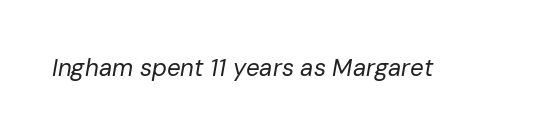
The axis of the letterforms is tilted away from vertical. The tracking reads as untouched default to a designer's eye. Unmarked baselines from the first word to the last. The cut favours lightness, reaching ordinary text weight at its darkest.
